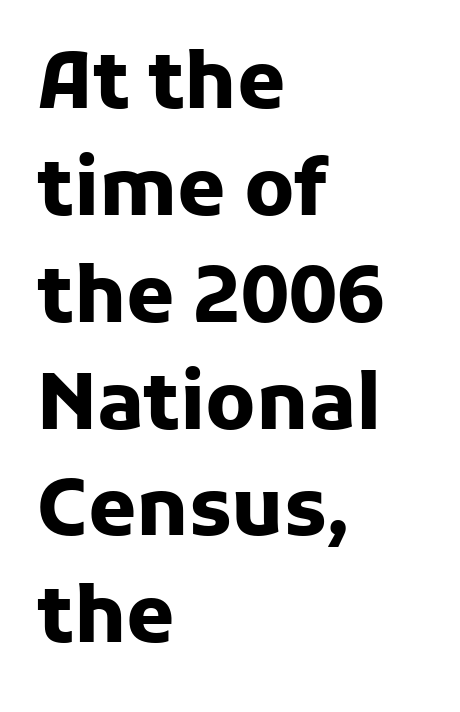
The image shows 78 px heavy sans-serif type, upright; set left-aligned, normal line spacing (1.37x), normal letter spacing, not underlined; low stroke contrast and a medium x-height.
